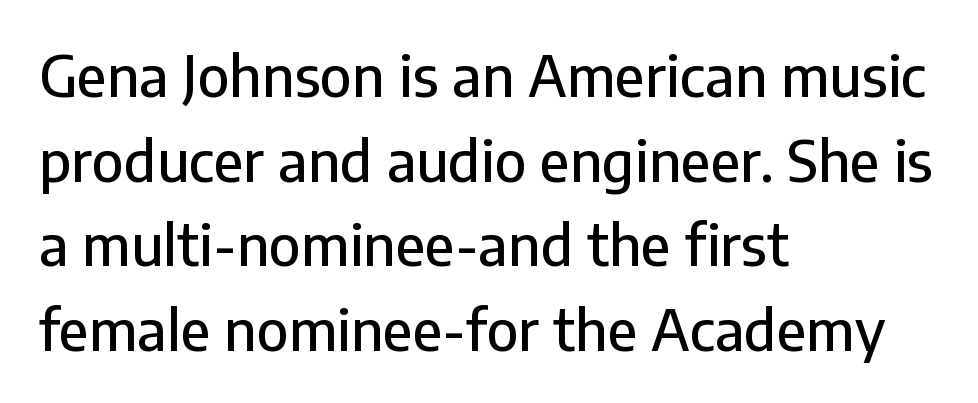
{"serif": "no", "italic": "no", "width": "normal", "stroke_contrast": "low", "x_height": "medium", "monospaced": "no", "underline": "no", "align": "left", "line_spacing": "normal", "line_spacing_ratio": 1.51, "letter_spacing": "normal", "letter_spacing_em": 0.0, "glyph_px": 56}
